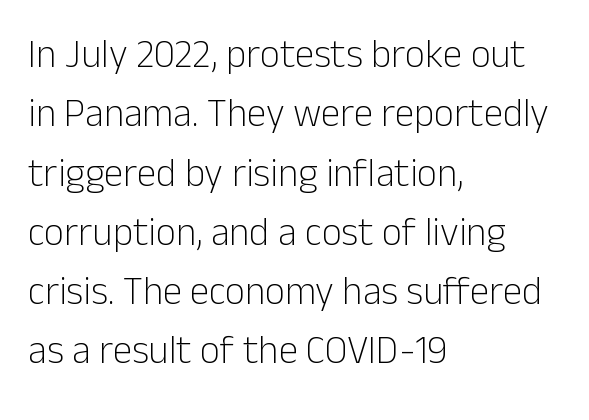
Serif or sans? Sans — the stroke terminals are bare. Does the lettering tilt? It doesn't — this is upright. The strip under each line holds only bare page. The strokes carry an ordinary text weight at most. Words appear dense and cohesive because spacing is normal.
